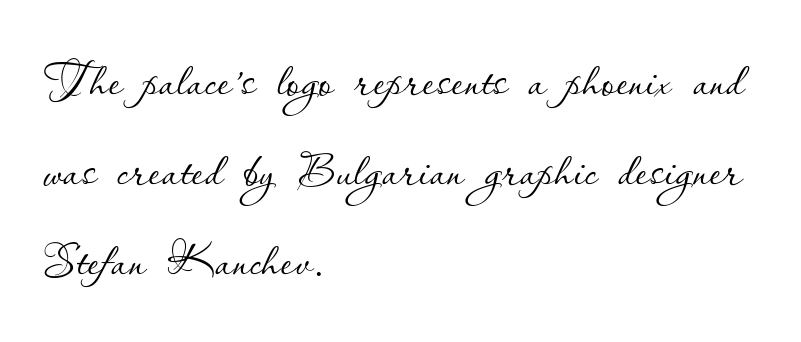
Q: Is the text bold? A: No.
Q: Is the text italic (slanted)? A: Yes.
Q: Is the text underlined? A: No.
Q: How is the paragraph aligned? A: Left-aligned.
Q: Is the spacing between letters normal or unusually wide? A: Normal.
Q: Is the spacing between lines tight, normal or loose? A: Normal.
Q: Width (condensed, normal, or wide)? A: Normal.
Q: Stroke contrast? A: Low.
Q: x-height? A: Small.
Q: Monospaced? A: No.
